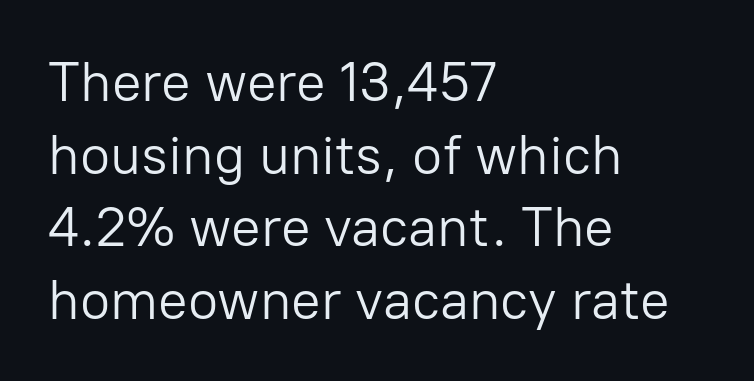
{"serif": "no", "italic": "no", "bold": "no", "weight": "light", "width": "normal", "stroke_contrast": "low", "x_height": "medium", "monospaced": "no", "underline": "no", "align": "left", "line_spacing": "normal", "line_spacing_ratio": 1.32, "letter_spacing": "normal", "letter_spacing_em": 0.0, "glyph_px": 55}
